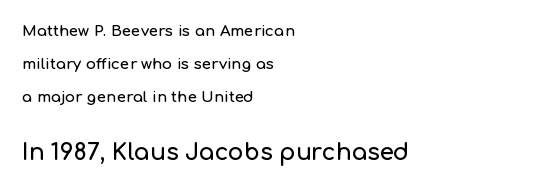
These lines keep a tight, regular rhythm from letter to letter. The passage shown begins with its smaller block and ends with its larger one. The specimen omits any rule beneath the text block's lines. Horizontal alignment here is leftward, the default for most running prose. The lettering stays uniformly vertical, giving the passage a roman look. This block would shrink considerably if given ordinary leading; it's expanded now.
